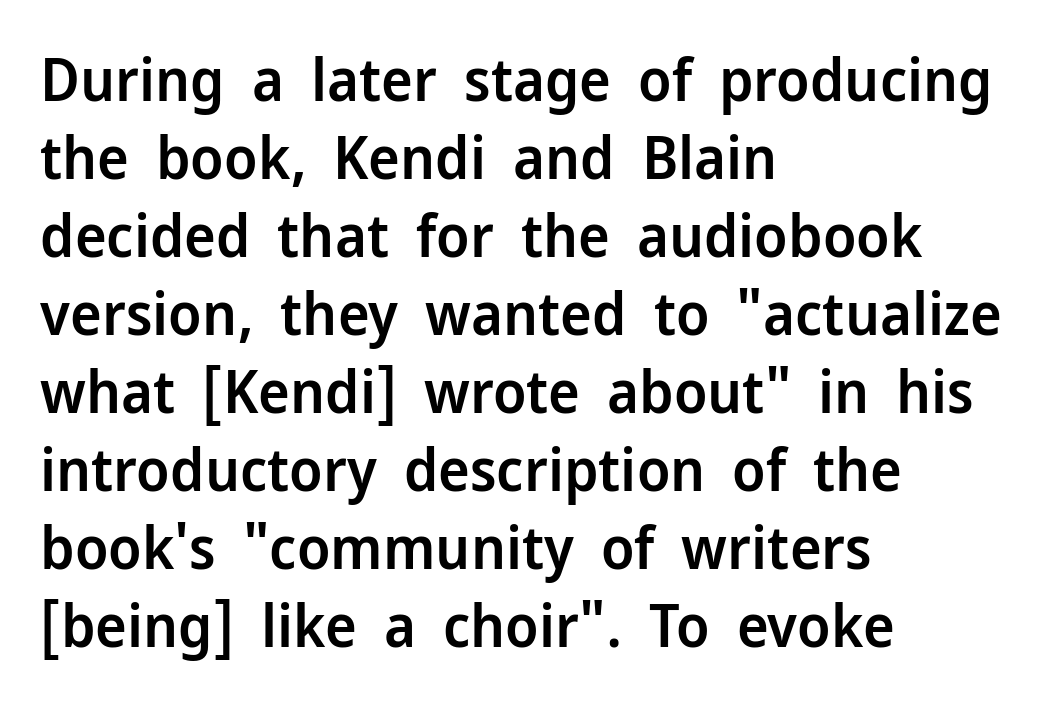
A bit beefed up — I'd call it semibold rather than bold. Do the letters lean? They stand straight. Type style note: lacks serifs. The designer left line spacing at the default. The zone under the glyphs is completely vacant.
